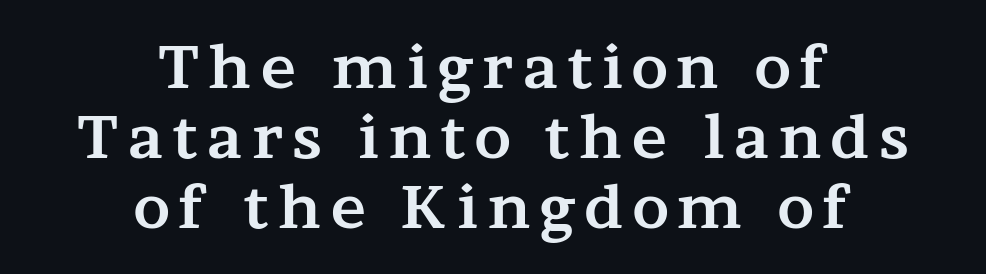
{"serif": "yes", "italic": "no", "bold": "yes", "weight": "bold", "width": "wide", "stroke_contrast": "medium", "x_height": "medium", "monospaced": "no", "underline": "no", "align": "center", "line_spacing_ratio": 1.19, "glyph_px": 59}
